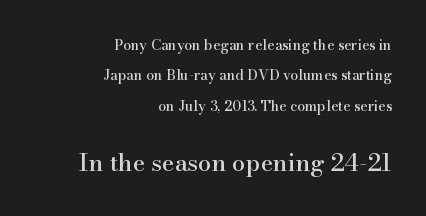
Q: Is the text italic (slanted)? A: No, it is upright.
Q: Is the text underlined? A: No.
Q: How is the paragraph aligned? A: Right-aligned.
Q: Is the spacing between letters normal or unusually wide? A: Normal.
Q: Is the spacing between lines tight, normal or loose? A: Loose.
Q: Which block of text is set in a larger size, the first (top) or the second (bottom)? A: The second (bottom) one.
